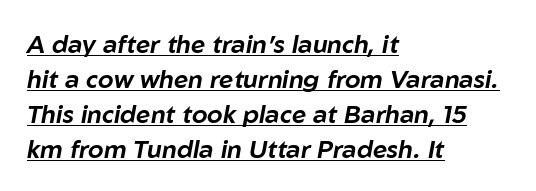
Leftover space on each line is placed entirely after the last word. Look at the tracking — it's just the regular setting, nothing added. Honestly, the underline is the first thing you notice here. Baseline-to-baseline distance is the conventional proportion of letter height. Is the type slanted? Yes — the strokes lean at a clear angle.
